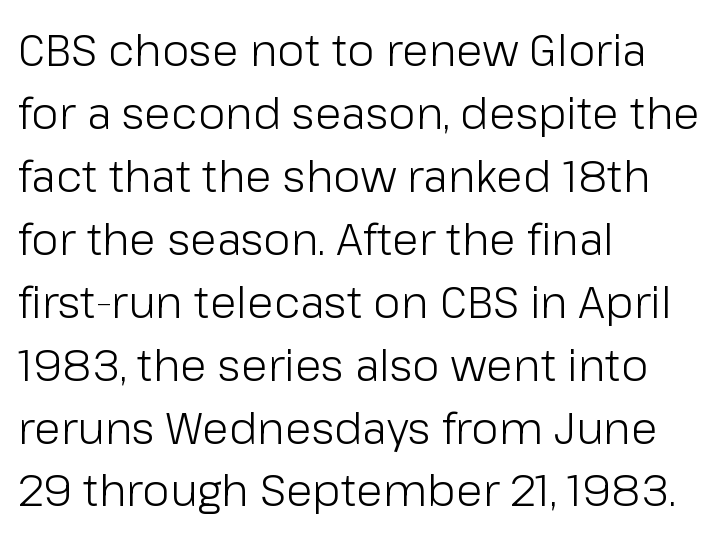
The letters advance in unequal steps, a hallmark of proportional type. The zone under the glyphs is completely vacant. The space between consecutive lines is moderate. The letters sit at their default tracking, neither squeezed nor spread. One-word summary of the alignment: left.
